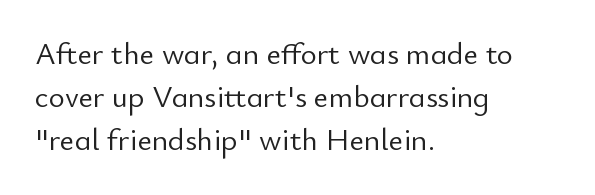
{"serif": "no", "italic": "no", "bold": "no", "weight": "light", "width": "normal", "stroke_contrast": "low", "x_height": "small", "monospaced": "no", "underline": "no", "align": "left", "line_spacing": "normal", "line_spacing_ratio": 1.39, "letter_spacing": "normal", "letter_spacing_em": 0.0, "glyph_px": 31}
